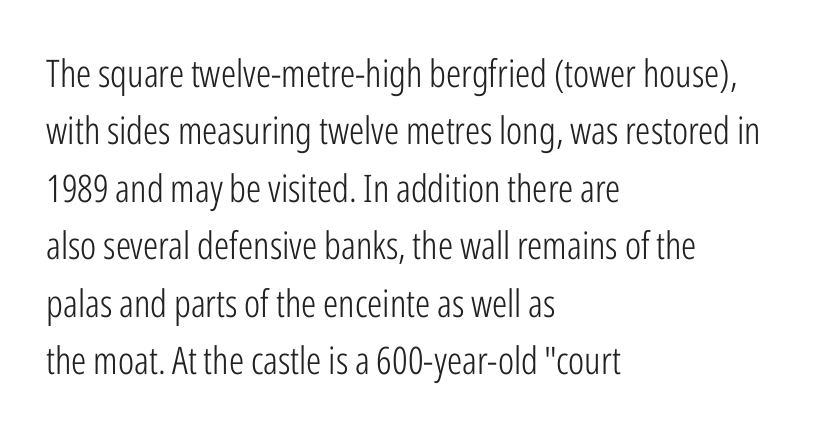
These lines sit exactly where default settings would place them. Short note: letters normally spaced. No feet cap the strokes, marking this as sans-serif type. Only glyphs here, with clear space below each row. Alignment: flush left.
